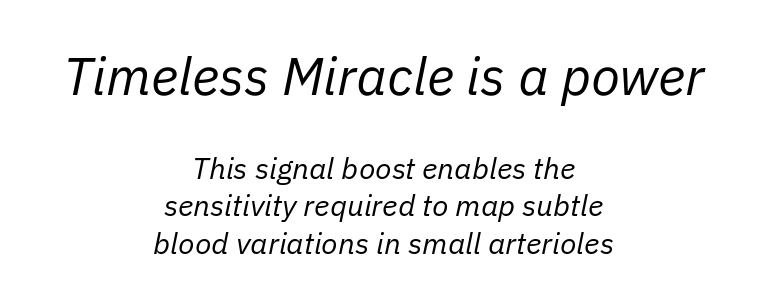
Which of the two is more prominent by size? The first, at the top. The gaps between neighbouring characters are ordinary and unremarkable. Think of a printed novel: that variable character pitch is what you see here. Letters rest on an invisible, unmarked baseline. The letters are slanted; this is an italic face. Each stroke keeps to a modest, everyday thickness or less.
